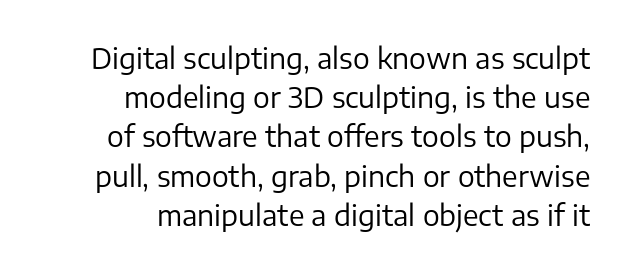
Each letter's strokes conclude bluntly, with no projecting serifs. Right-aligned paragraph, ragged on the left. The area under the type is left untouched. The passage shown has conventional tracking throughout.
